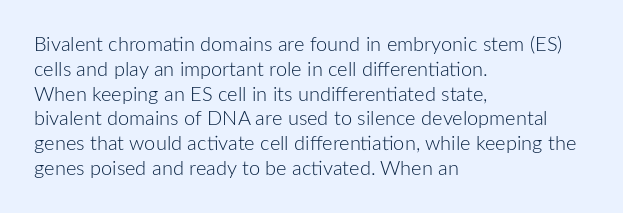
{"italic": "no", "bold": "no", "underline": "no", "align": "left", "line_spacing_ratio": 1.24, "letter_spacing": "normal", "letter_spacing_em": 0.0, "glyph_px": 20}
